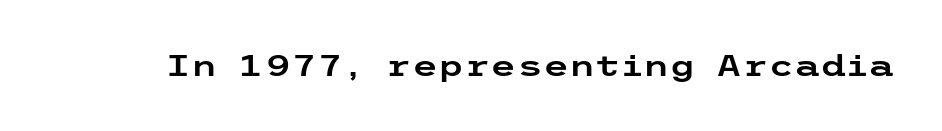
The image shows 30 px wide sans-serif type, upright; set normal letter spacing, not underlined; low stroke contrast and a medium x-height.
